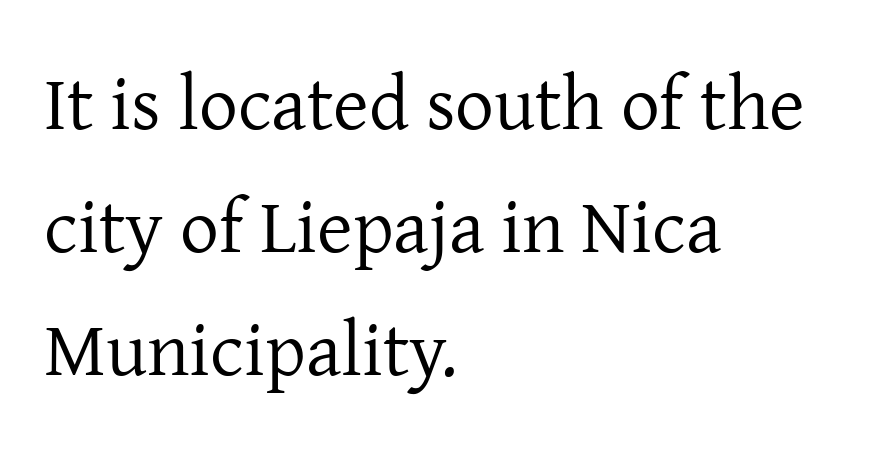
Reading down the column, the eye jumps a familiar distance to each next line. Nothing unusual about the tracking: characters are spaced as the font intends. Note the varied advance widths — an 'i' is clearly narrower than an 'm'. The glyphs are unaccompanied by any horizontal stroke below them. Classification — serif.
